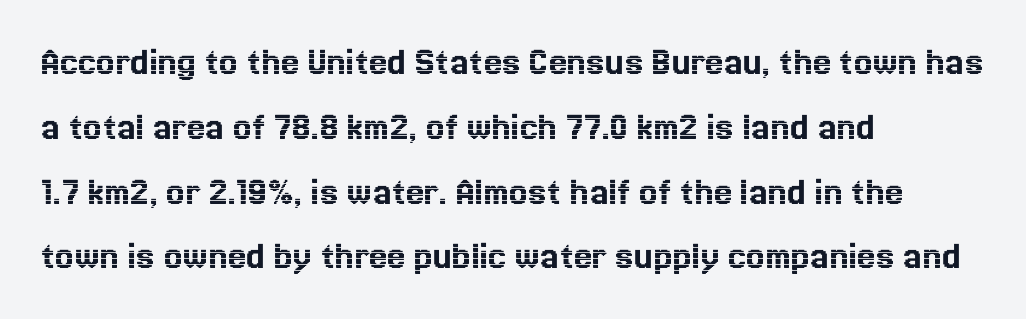
{"italic": "no", "width": "normal", "x_height": "medium", "monospaced": "no", "underline": "no", "align": "left", "line_spacing": "normal", "line_spacing_ratio": 1.58, "letter_spacing": "normal", "letter_spacing_em": 0.0, "glyph_px": 41}
